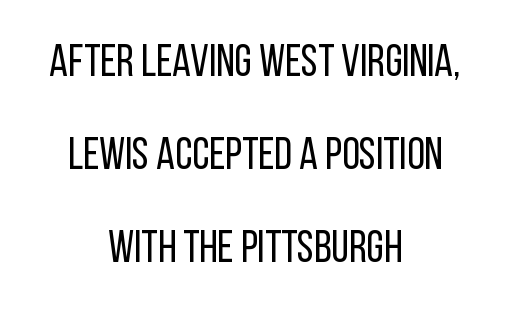
Q: Is the text bold? A: No.
Q: Is the text italic (slanted)? A: No, it is upright.
Q: Is the typeface a serif or a sans-serif typeface? A: Sans-serif.
Q: Is the text underlined? A: No.
Q: How is the paragraph aligned? A: Centered.
Q: Is the spacing between letters normal or unusually wide? A: Normal.
Q: Is the spacing between lines tight, normal or loose? A: Loose.
Q: Width (condensed, normal, or wide)? A: Condensed.
Q: Stroke contrast? A: Low.
Q: x-height? A: Large.
Q: Monospaced? A: No.
